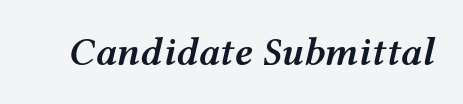
The image shows 40 px semibold, wide type, italic (leaning right); set normal letter spacing, not underlined; medium stroke contrast and a medium x-height.
